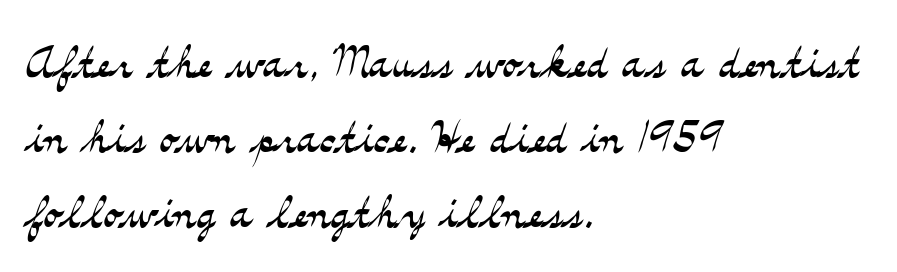
Q: Is the text bold? A: No.
Q: Is the text italic (slanted)? A: Yes.
Q: Is the typeface a serif or a sans-serif typeface? A: Serif.
Q: Is the text underlined? A: No.
Q: How is the paragraph aligned? A: Left-aligned.
Q: Is the spacing between letters normal or unusually wide? A: Normal.
Q: Is the spacing between lines tight, normal or loose? A: Normal.
Q: Width (condensed, normal, or wide)? A: Wide.
Q: Stroke contrast? A: Medium.
Q: x-height? A: Small.
Q: Monospaced? A: No.
